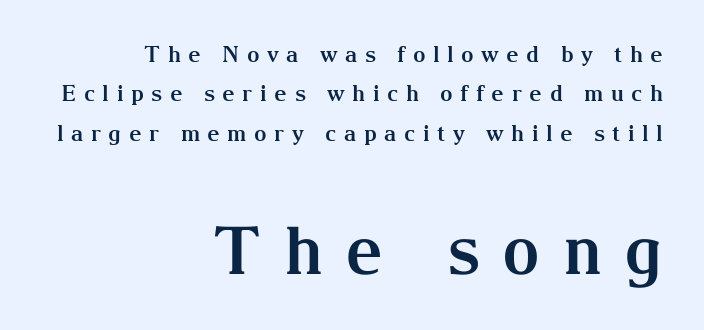
The image shows 66 px bold serif type, upright; set right-aligned, line spacing 1.79x, unusually wide letter spacing (+0.34 em), not underlined; the second (bottom) block is 3.0x larger; medium stroke contrast and a medium x-height.
